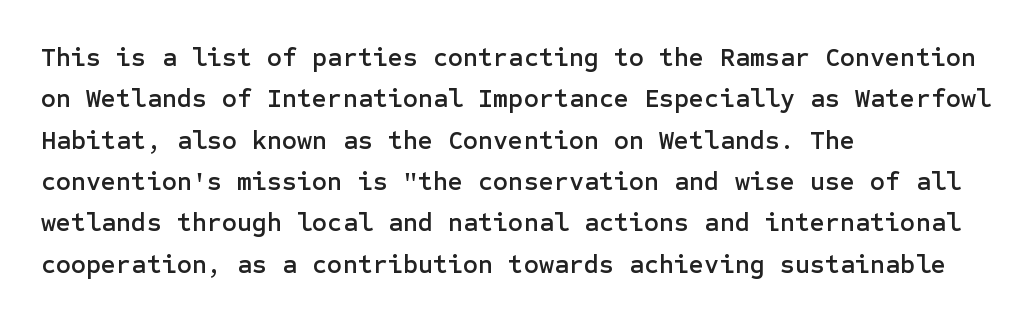
The image shows 26 px text type, upright; set left-aligned, normal line spacing (1.59x), normal letter spacing, not underlined.
